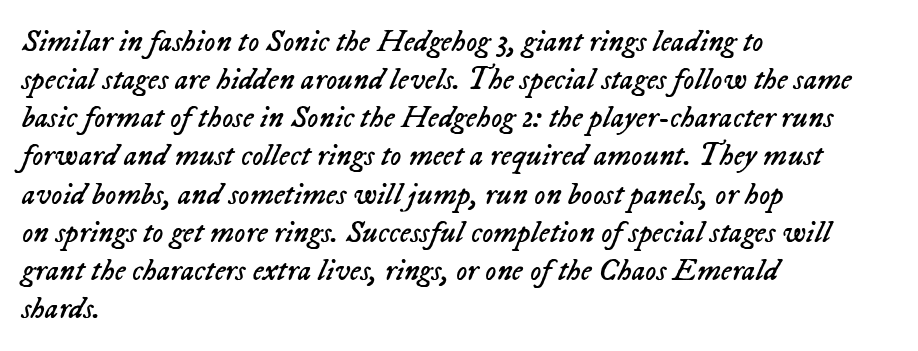
{"italic": "yes", "lean": "right", "slant_degrees": 23, "bold": "no", "weight": "regular", "width": "normal", "stroke_contrast": "low", "x_height": "medium", "monospaced": "no", "underline": "no", "align": "left", "line_spacing_ratio": 1.23, "letter_spacing": "normal", "letter_spacing_em": 0.0, "glyph_px": 31}
